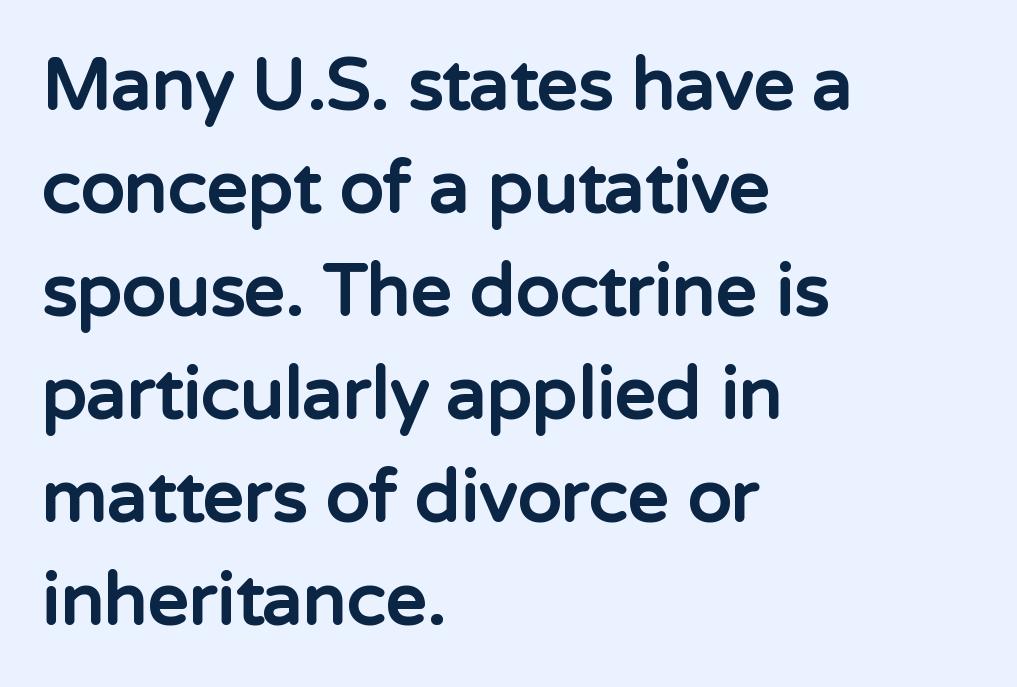
Q: Is the text bold? A: Yes.
Q: Is the text italic (slanted)? A: No, it is upright.
Q: Is the typeface a serif or a sans-serif typeface? A: Sans-serif.
Q: Is the text underlined? A: No.
Q: How is the paragraph aligned? A: Left-aligned.
Q: Is the spacing between letters normal or unusually wide? A: Normal.
Q: Is the spacing between lines tight, normal or loose? A: Normal.
Q: Width (condensed, normal, or wide)? A: Normal.
Q: Stroke contrast? A: Low.
Q: x-height? A: Medium.
Q: Monospaced? A: No.
